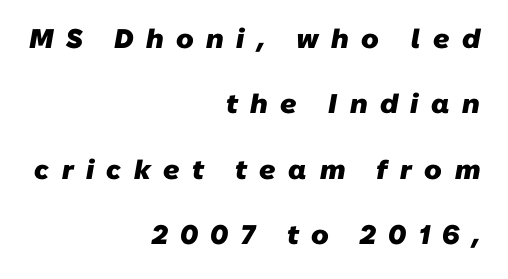
No word sits above an underline. The lines are spread far apart with generous leading. How are the letters spaced? Widely, with obvious added tracking. Horizontally, the lines are justified to the trailing edge only. What weight is shown? A full bold with thick strokes.
